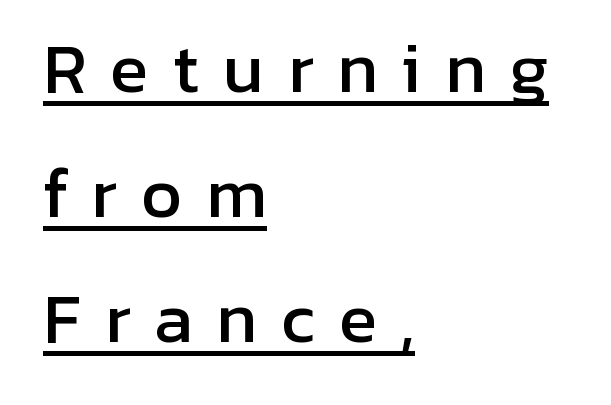
Q: Is the text italic (slanted)? A: No, it is upright.
Q: Is the typeface a serif or a sans-serif typeface? A: Sans-serif.
Q: Is the text underlined? A: Yes.
Q: How is the paragraph aligned? A: Left-aligned.
Q: Is the spacing between letters normal or unusually wide? A: Unusually wide.
Q: Is the spacing between lines tight, normal or loose? A: Loose.
Q: Width (condensed, normal, or wide)? A: Normal.
Q: Stroke contrast? A: Low.
Q: x-height? A: Medium.
Q: Monospaced? A: No.
